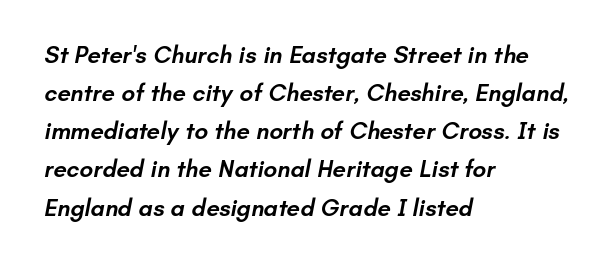
{"bold": "semi", "underline": "no", "align": "left", "line_spacing": "normal", "line_spacing_ratio": 1.59, "letter_spacing": "normal", "letter_spacing_em": 0.0, "glyph_px": 24}
